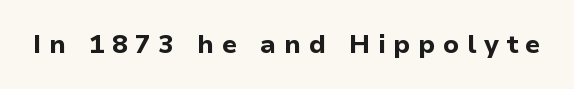
How are the letters spaced? Widely, with obvious added tracking. Check the space under the baseline: it is left empty. Does the lettering tilt? It doesn't — this is upright. A full-strength bold gives these letters their thick strokes.
